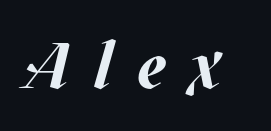
The image shows 64 px bold type, italic (leaning right); set unusually wide letter spacing (+0.39 em), not underlined; medium stroke contrast and a large x-height.
